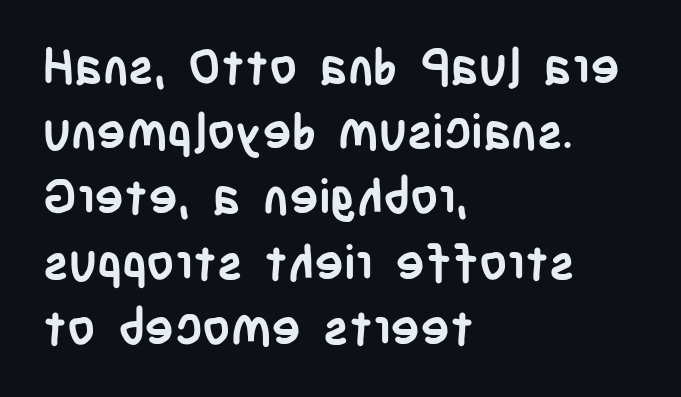
The image shows 49 px semibold, condensed sans-serif type, upright; set left-aligned, normal line spacing (1.33x), normal letter spacing, not underlined; low stroke contrast and a large x-height.
